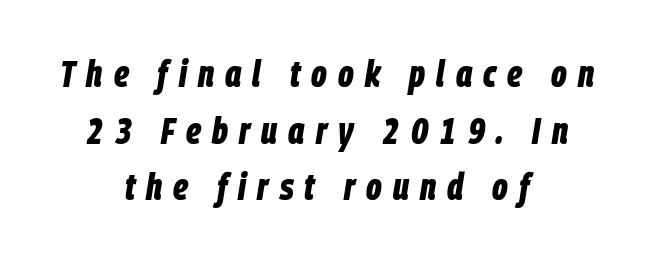
The image shows 38 px bold, condensed type, italic (leaning right); set centered, normal line spacing (1.49x), unusually wide letter spacing (+0.29 em), not underlined; low stroke contrast and a large x-height.
